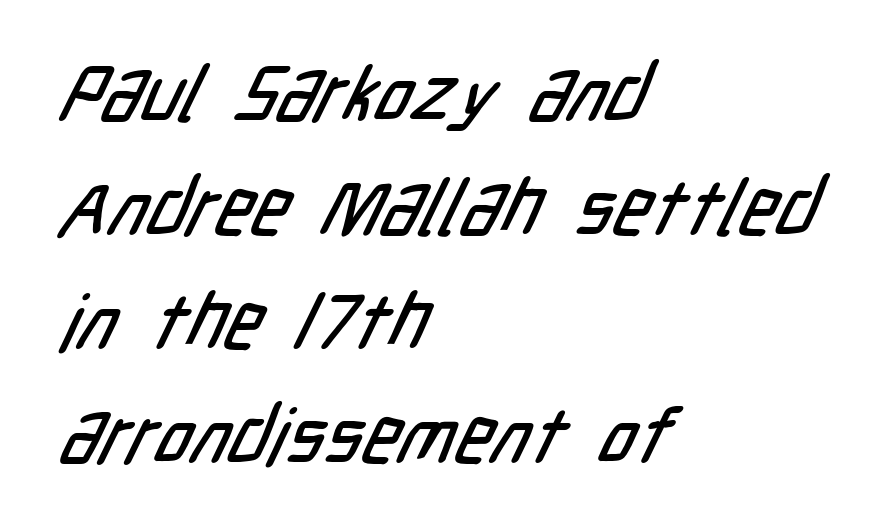
Q: Is the typeface a serif or a sans-serif typeface? A: Sans-serif.
Q: Is the text underlined? A: No.
Q: How is the paragraph aligned? A: Left-aligned.
Q: Is the spacing between letters normal or unusually wide? A: Normal.
Q: Is the spacing between lines tight, normal or loose? A: Normal.
Q: Width (condensed, normal, or wide)? A: Condensed.
Q: Stroke contrast? A: Low.
Q: x-height? A: Medium.
Q: Monospaced? A: No.
